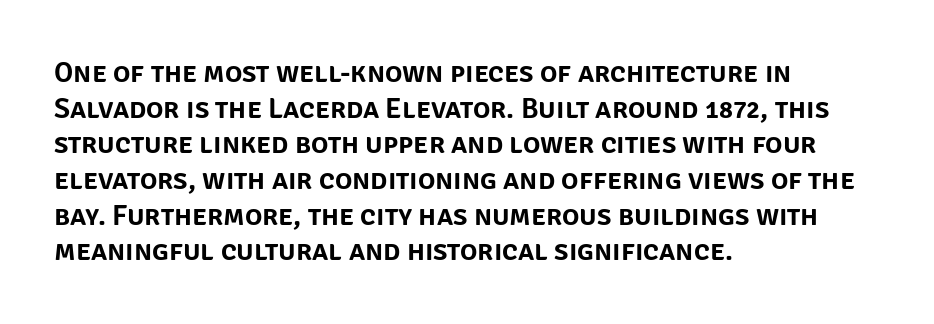
The image shows 29 px sans-serif type, upright; set left-aligned, line spacing 1.23x, normal letter spacing, not underlined; low stroke contrast and a large x-height.
